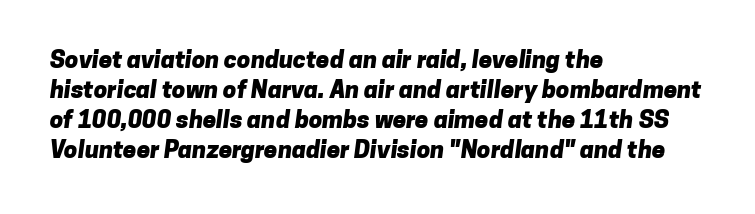
Q: Is the text bold? A: Yes.
Q: Is the text underlined? A: No.
Q: How is the paragraph aligned? A: Left-aligned.
Q: Is the spacing between letters normal or unusually wide? A: Normal.
Q: Is the spacing between lines tight, normal or loose? A: Normal.
